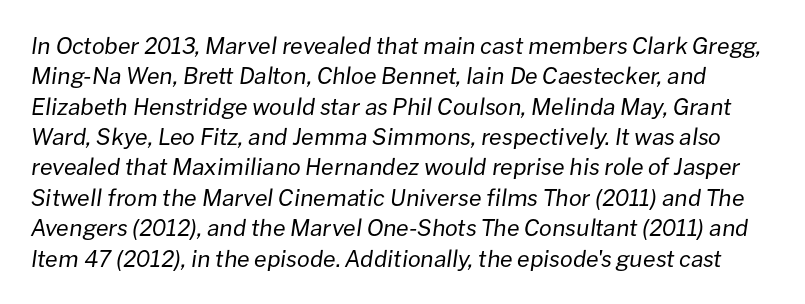
Vertical spacing — default. Stem width sits at or under what a default text font uses. A typesetter would mark this as italic. Unmarked baselines from the first word to the last. There is no visible air inserted between adjacent glyphs.
